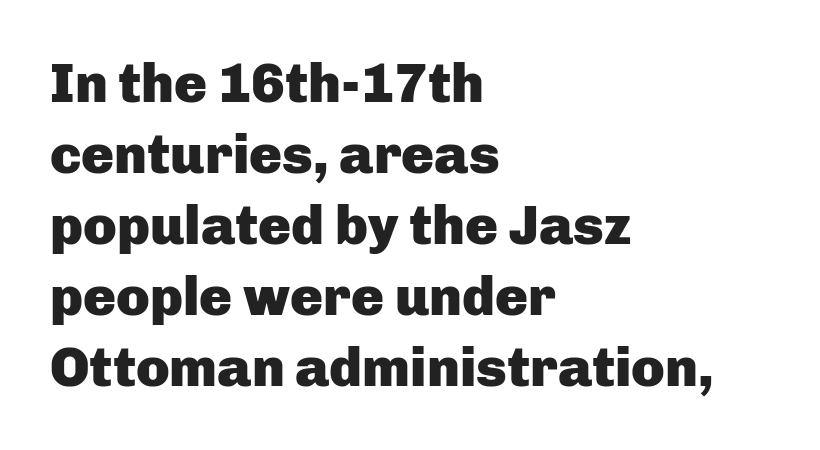
Successive baselines arrive at the customary interval. Heft: maximum for text — a bold. A roman cut, with each character standing at attention. These lines stack with their left ends in a neat column. Looks like regular typesetting: each glyph gets only the width it needs.
